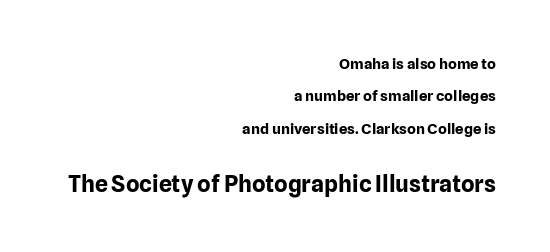
{"italic": "no", "bold": "yes", "underline": "no", "align": "right", "line_spacing": "loose", "line_spacing_ratio": 2.16, "letter_spacing": "normal", "letter_spacing_em": 0.0, "larger_block": "second", "size_ratio": 1.53, "glyph_px": 23}
